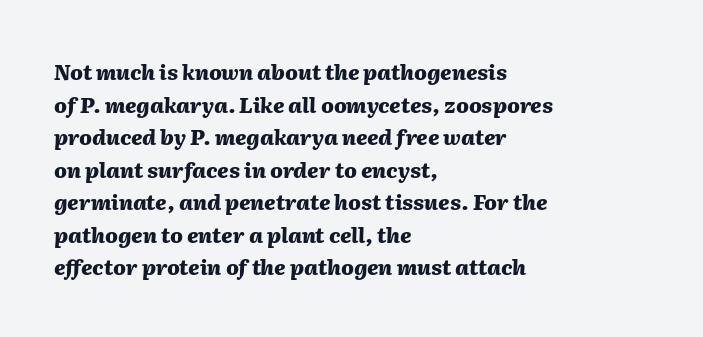
What stands out about the letter spacing? Nothing — it is the standard amount. Stroke thickness is high; the sample reads as a true bold. The area under the type is left untouched. You can tell it's italic because the verticals aren't actually vertical. Normally led — the rows are evenly, conventionally spaced. Caption: multi-line text, flush left, ragged right.
